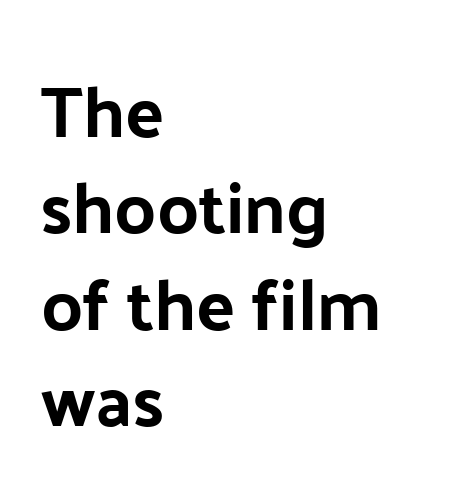
Q: Is the text italic (slanted)? A: No, it is upright.
Q: Is the typeface a serif or a sans-serif typeface? A: Sans-serif.
Q: Is the text underlined? A: No.
Q: How is the paragraph aligned? A: Left-aligned.
Q: Is the spacing between letters normal or unusually wide? A: Normal.
Q: Is the spacing between lines tight, normal or loose? A: Normal.
Q: Width (condensed, normal, or wide)? A: Normal.
Q: Stroke contrast? A: Low.
Q: x-height? A: Medium.
Q: Monospaced? A: No.
